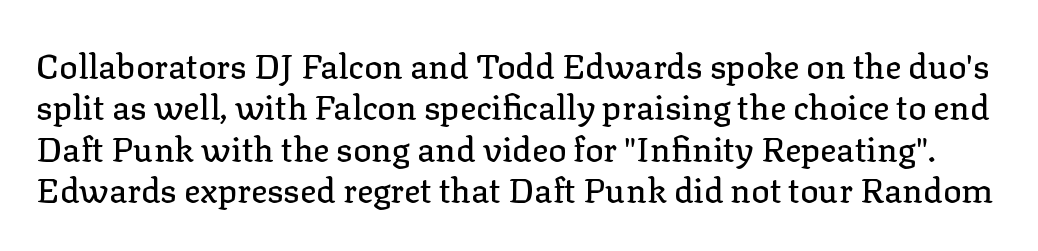
Type without underlining. The specimen reads as upright at a glance. The face used here is rendered with its standard letterfit. The text was rendered using a seriffed face with decorative stroke endings.
